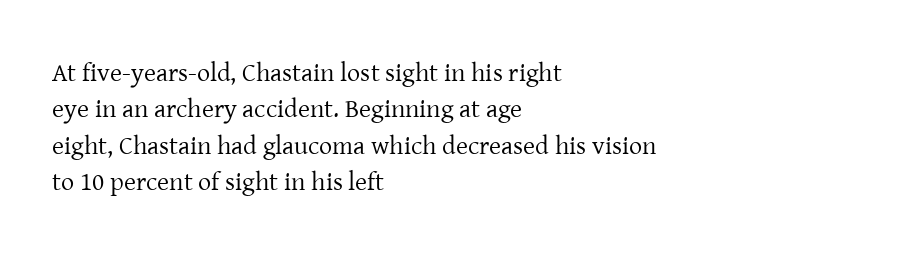
Short and long lines alike share a common starting point at left. The typeface has the unassuming heft of standard copy or less. Is the letter spacing exaggerated? No — it looks like the ordinary default. Has an underline been added? It has not. Posture: vertical.
